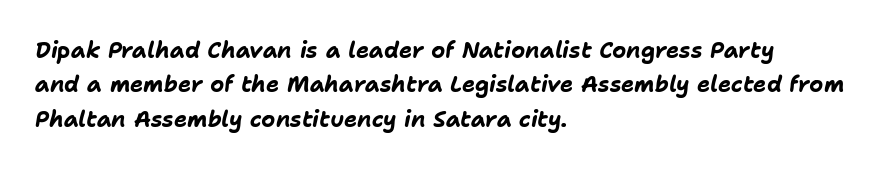
These lines were composed using italics. Short note: letters normally spaced. The lines are quadded left. Is there much room between lines? A standard amount, neither cramped nor airy.
